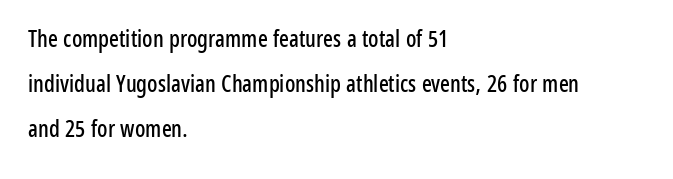
Q: Is the text italic (slanted)? A: No, it is upright.
Q: Is the text underlined? A: No.
Q: How is the paragraph aligned? A: Left-aligned.
Q: Is the spacing between letters normal or unusually wide? A: Normal.
Q: Is the spacing between lines tight, normal or loose? A: Loose.
